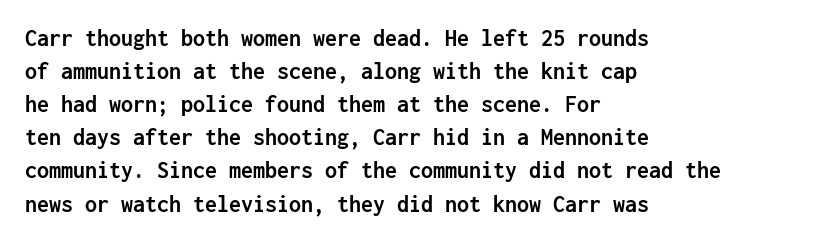
Q: Is the text bold? A: Yes.
Q: Is the text italic (slanted)? A: No, it is upright.
Q: Is the text underlined? A: No.
Q: How is the paragraph aligned? A: Left-aligned.
Q: Is the spacing between letters normal or unusually wide? A: Normal.
Q: Is the spacing between lines tight, normal or loose? A: Normal.
